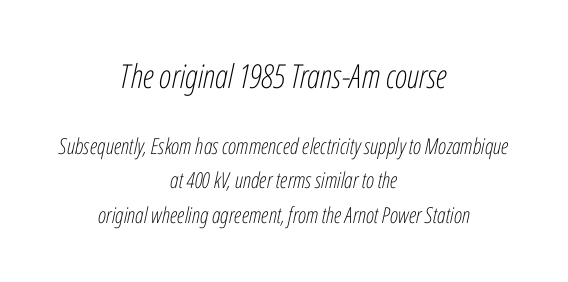
Q: Is the text bold? A: No.
Q: Is the text italic (slanted)? A: Yes, it leans right by about 12 degrees.
Q: Is the text underlined? A: No.
Q: How is the paragraph aligned? A: Centered.
Q: Is the spacing between letters normal or unusually wide? A: Normal.
Q: Is the spacing between lines tight, normal or loose? A: Normal.
Q: Which block of text is set in a larger size, the first (top) or the second (bottom)? A: The first (top) one.
Q: Width (condensed, normal, or wide)? A: Condensed.
Q: Stroke contrast? A: Low.
Q: x-height? A: Medium.
Q: Monospaced? A: No.
